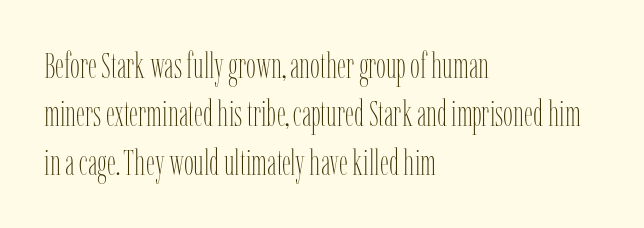
Q: Is the text bold? A: No.
Q: Is the text italic (slanted)? A: No, it is upright.
Q: Is the text underlined? A: No.
Q: How is the paragraph aligned? A: Left-aligned.
Q: Is the spacing between letters normal or unusually wide? A: Normal.
Q: Is the spacing between lines tight, normal or loose? A: Normal.
Q: Width (condensed, normal, or wide)? A: Condensed.
Q: Stroke contrast? A: Low.
Q: x-height? A: Medium.
Q: Monospaced? A: No.
